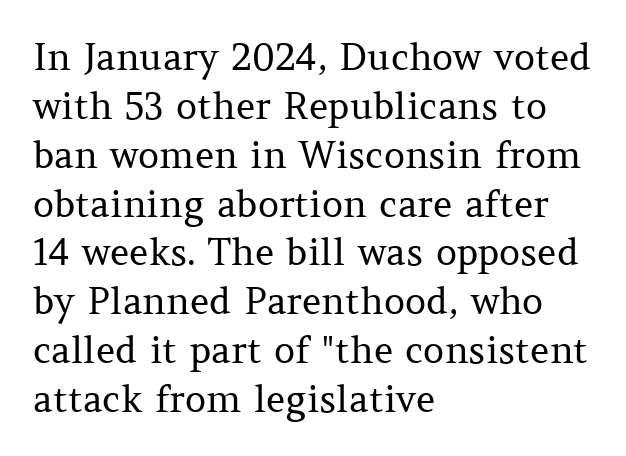
Q: Is the text bold? A: No.
Q: Is the text italic (slanted)? A: No, it is upright.
Q: Is the typeface a serif or a sans-serif typeface? A: Serif.
Q: Is the text underlined? A: No.
Q: How is the paragraph aligned? A: Left-aligned.
Q: Is the spacing between letters normal or unusually wide? A: Normal.
Q: Is the spacing between lines tight, normal or loose? A: Normal.
Q: Width (condensed, normal, or wide)? A: Normal.
Q: Stroke contrast? A: Medium.
Q: x-height? A: Medium.
Q: Monospaced? A: No.
